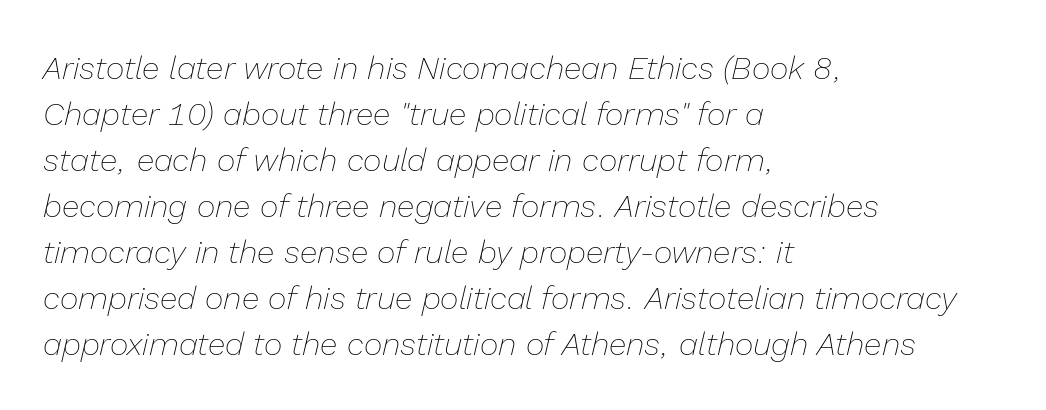
Between one letter and the next there's only the usual sliver of space. Reading down the block, your eye returns to a fixed left position each line. Every character sits at an angle, as italics do. Is this a fixed-width face? No — the glyphs have proportional, varying widths.
